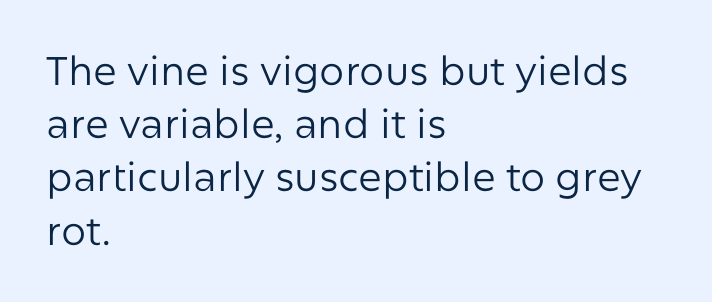
Q: Is the text bold? A: No.
Q: Is the text italic (slanted)? A: No, it is upright.
Q: Is the typeface a serif or a sans-serif typeface? A: Sans-serif.
Q: Is the text underlined? A: No.
Q: How is the paragraph aligned? A: Left-aligned.
Q: Is the spacing between letters normal or unusually wide? A: Normal.
Q: Is the spacing between lines tight, normal or loose? A: Normal.
Q: Width (condensed, normal, or wide)? A: Normal.
Q: Stroke contrast? A: Low.
Q: x-height? A: Medium.
Q: Monospaced? A: No.
